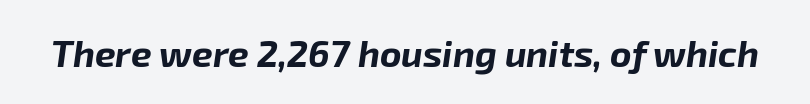
The image shows 37 px bold type, italic (leaning right); set normal letter spacing, not underlined; low stroke contrast and a medium x-height.
